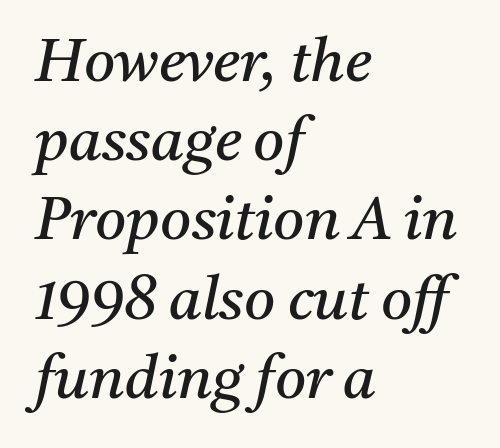
This rendering uses left alignment, leaving the right contour irregular. The passage shown is not bold in any degree. A typesetter would mark this as italic. Short note: letters normally spaced.
